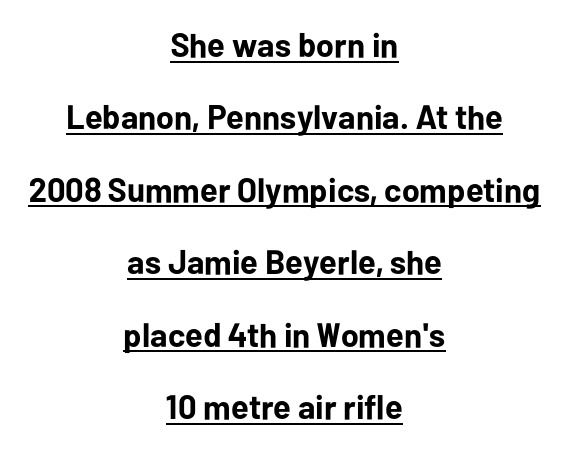
{"serif": "no", "italic": "no", "bold": "yes", "weight": "bold", "width": "normal", "stroke_contrast": "low", "x_height": "medium", "monospaced": "no", "underline": "yes", "align": "center", "line_spacing": "loose", "line_spacing_ratio": 2.13, "letter_spacing": "normal", "letter_spacing_em": 0.0, "glyph_px": 34}
